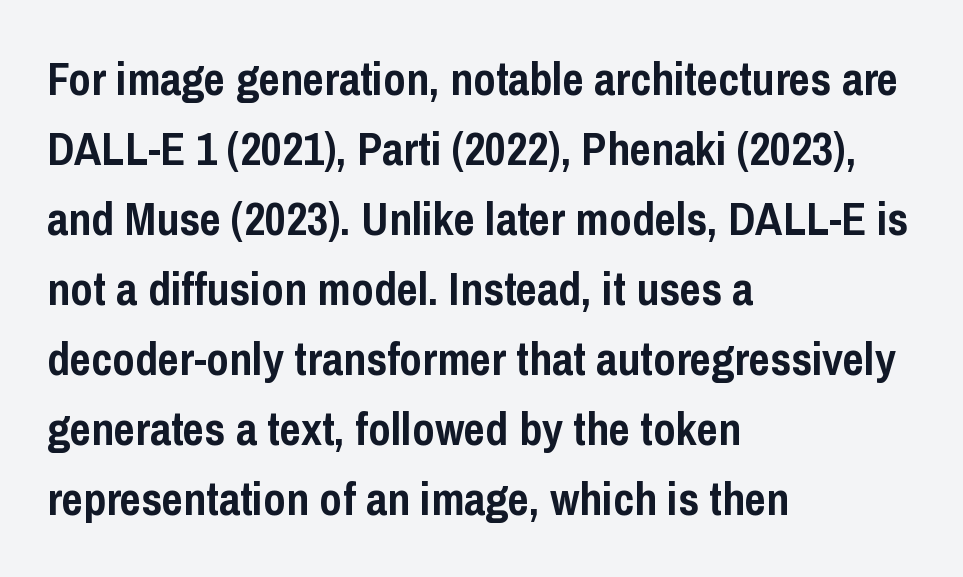
Varying glyph widths throughout — classic text-font behaviour. Designer's note — italics off, roman on. The letters are bold, with thick, heavy strokes. Typographically, this falls in the sans-serif category. The rows are spaced the way most documents space them. If you drew a ruler down the left edge, every line would touch it.
